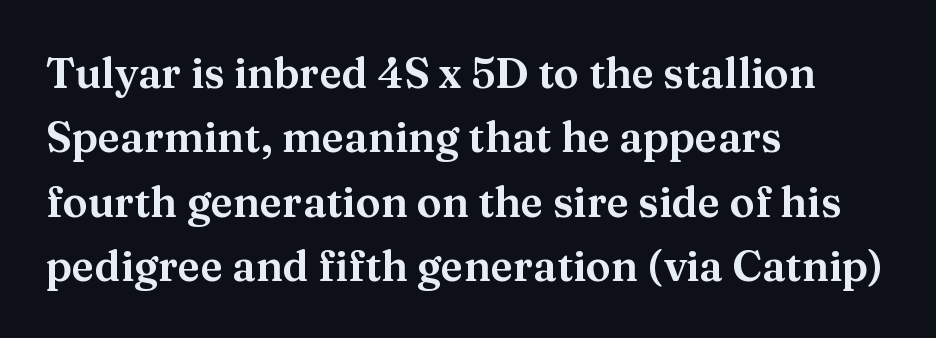
{"serif": "yes", "italic": "no", "width": "normal", "stroke_contrast": "medium", "x_height": "medium", "monospaced": "no", "underline": "no", "align": "left", "line_spacing": "normal", "line_spacing_ratio": 1.53, "letter_spacing": "normal", "letter_spacing_em": 0.0, "glyph_px": 42}
